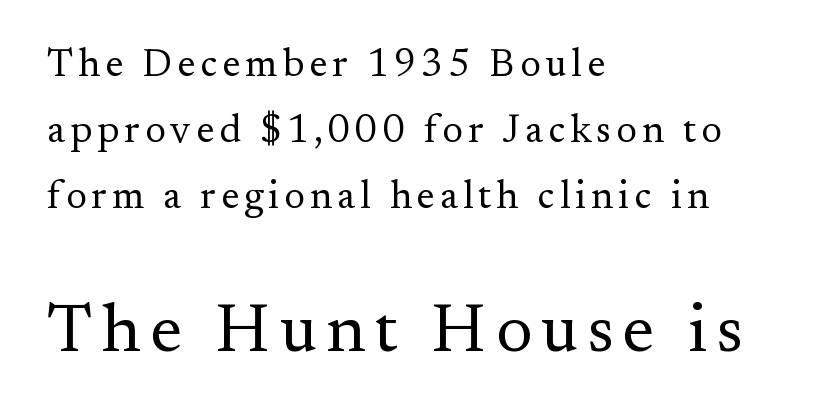
The image shows 69 px regular-weight serif type, upright; set left-aligned, normal line spacing (1.69x), not underlined; the second (bottom) block is 1.77x larger; medium stroke contrast and a small x-height.
